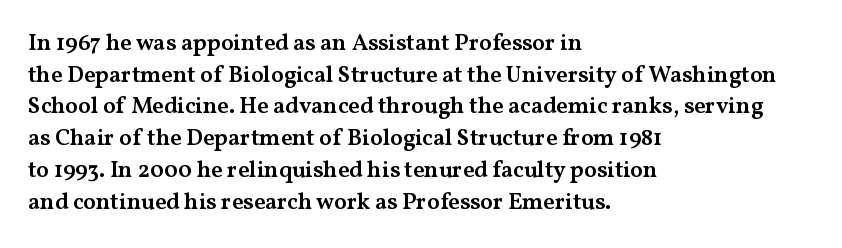
{"italic": "no", "bold": "semi", "underline": "no", "align": "left", "line_spacing": "normal", "line_spacing_ratio": 1.38, "letter_spacing": "normal", "letter_spacing_em": 0.0, "glyph_px": 23}
